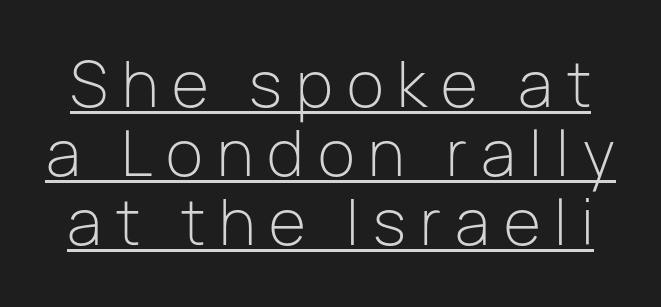
The image shows 61 px light sans-serif type, upright; set tight line spacing (1.13x), unusually wide letter spacing (+0.23 em), underlined; low stroke contrast and a medium x-height.
